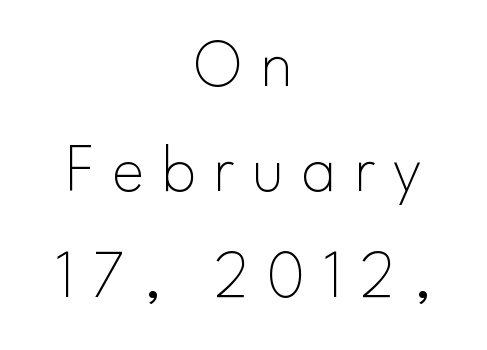
The image shows 68 px thin sans-serif type, upright; set centered, normal line spacing (1.55x), unusually wide letter spacing (+0.26 em), not underlined; low stroke contrast and a small x-height.
